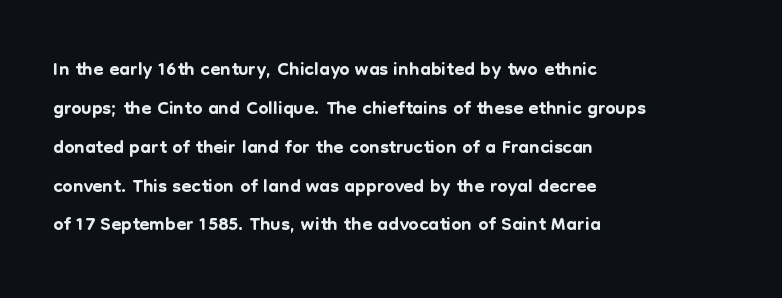
{"serif": "no", "italic": "no", "width": "normal", "stroke_contrast": "low", "x_height": "medium", "monospaced": "no", "underline": "no", "align": "left", "line_spacing": "normal", "line_spacing_ratio": 1.34, "letter_spacing": "normal", "letter_spacing_em": 0.0, "glyph_px": 29}
